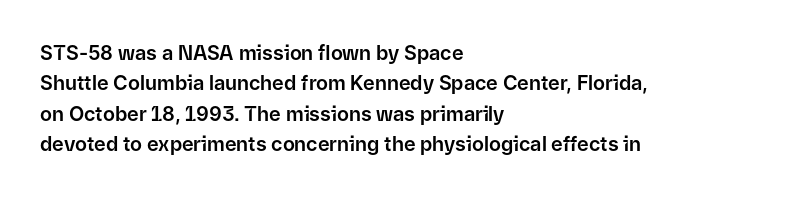
Characters follow at the spacing the type designer built in. The line-height multiplier appears to be the usual default. Just letters on the line, the space beneath them empty. It's the straight-up-and-down kind of type. Each line starts at the same left margin while the right side varies.
